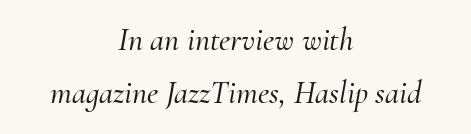
Q: Is the text italic (slanted)? A: Yes, it leans right by about 10 degrees.
Q: Is the typeface a serif or a sans-serif typeface? A: Serif.
Q: Is the text underlined? A: No.
Q: How is the paragraph aligned? A: Centered.
Q: Is the spacing between letters normal or unusually wide? A: Normal.
Q: Is the spacing between lines tight, normal or loose? A: Normal.
Q: Width (condensed, normal, or wide)? A: Normal.
Q: Stroke contrast? A: Medium.
Q: x-height? A: Small.
Q: Monospaced? A: No.
